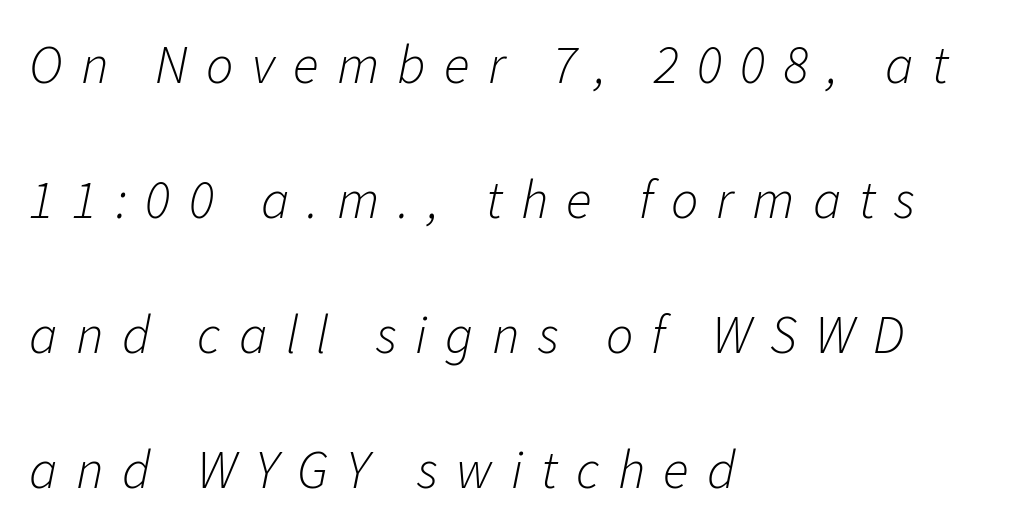
The rendering uses a large line-height, opening up the rows. Descender tails drop into unmarked territory. The type is letterspaced generously, with wide tracking. The letterforms sit at book weight or below.
